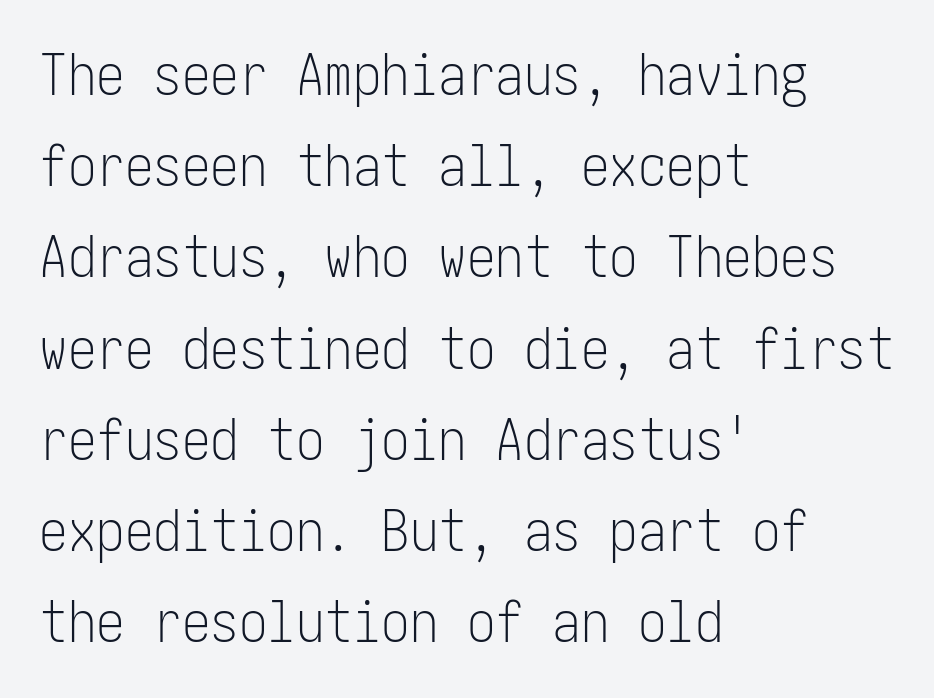
The image shows 57 px light, condensed sans-serif type, upright; set left-aligned, normal line spacing (1.6x), normal letter spacing, not underlined; low stroke contrast and a medium x-height.
